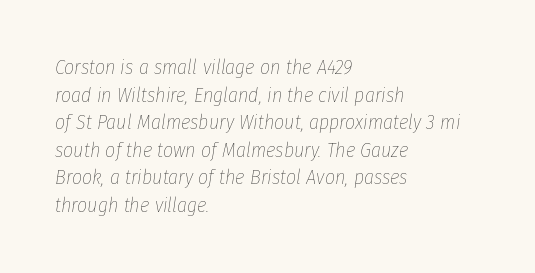
The image shows 20 px text type, italic (leaning right); set left-aligned, normal line spacing (1.38x), normal letter spacing, not underlined.
